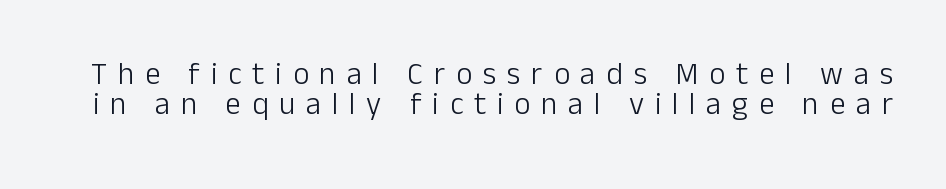
Q: Is the text bold? A: No.
Q: Is the text italic (slanted)? A: No, it is upright.
Q: Is the typeface a serif or a sans-serif typeface? A: Sans-serif.
Q: Is the text underlined? A: No.
Q: Is the spacing between letters normal or unusually wide? A: Unusually wide.
Q: Is the spacing between lines tight, normal or loose? A: Tight.
Q: Width (condensed, normal, or wide)? A: Normal.
Q: Stroke contrast? A: Low.
Q: x-height? A: Medium.
Q: Monospaced? A: No.
